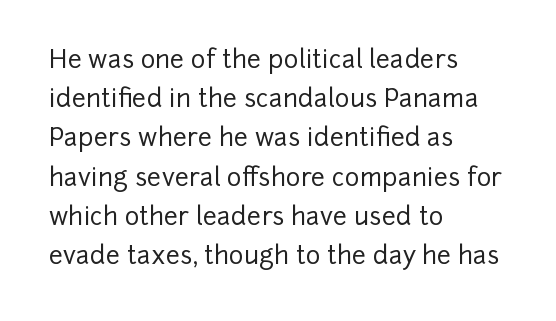
{"italic": "no", "underline": "no", "align": "left", "line_spacing": "normal", "line_spacing_ratio": 1.57, "letter_spacing": "normal", "letter_spacing_em": 0.0, "glyph_px": 25}
